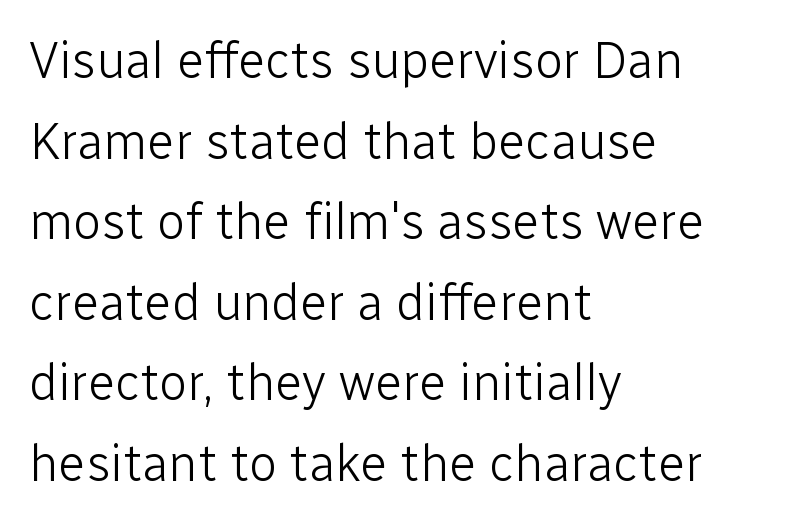
{"serif": "no", "italic": "no", "bold": "no", "weight": "light", "width": "normal", "stroke_contrast": "low", "x_height": "medium", "monospaced": "no", "underline": "no", "align": "left", "line_spacing": "normal", "line_spacing_ratio": 1.58, "letter_spacing": "normal", "letter_spacing_em": 0.0, "glyph_px": 51}
